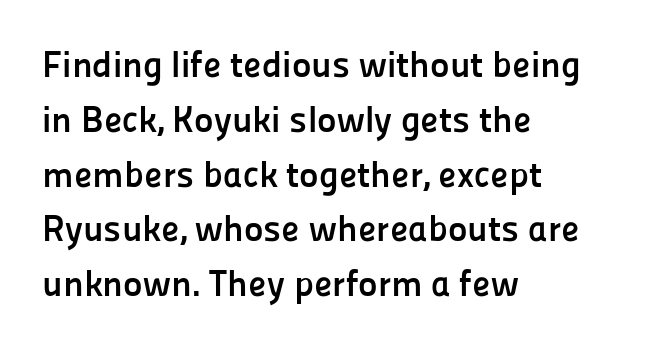
Standard letterfit; no display-style spreading of the glyphs. The type family on display is of the sans-serif kind. Is there any slant? The stems are plumb. Spacing verdict: proportional, widths tailored to each character. The space directly below the letters is spotless.
